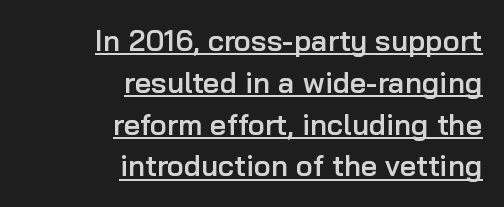
Q: Is the text bold? A: Semi-bold.
Q: Is the text italic (slanted)? A: No, it is upright.
Q: Is the typeface a serif or a sans-serif typeface? A: Sans-serif.
Q: Is the text underlined? A: Yes.
Q: How is the paragraph aligned? A: Right-aligned.
Q: Is the spacing between letters normal or unusually wide? A: Normal.
Q: Is the spacing between lines tight, normal or loose? A: Normal.
Q: Width (condensed, normal, or wide)? A: Normal.
Q: Stroke contrast? A: Low.
Q: x-height? A: Medium.
Q: Monospaced? A: No.
